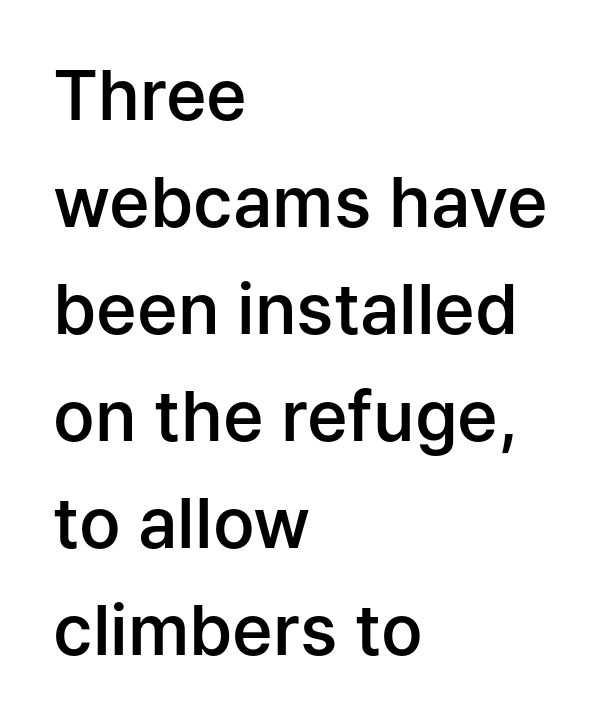
The image shows 69 px semibold sans-serif type, upright; set left-aligned, normal line spacing (1.55x), normal letter spacing, not underlined; low stroke contrast and a medium x-height.
